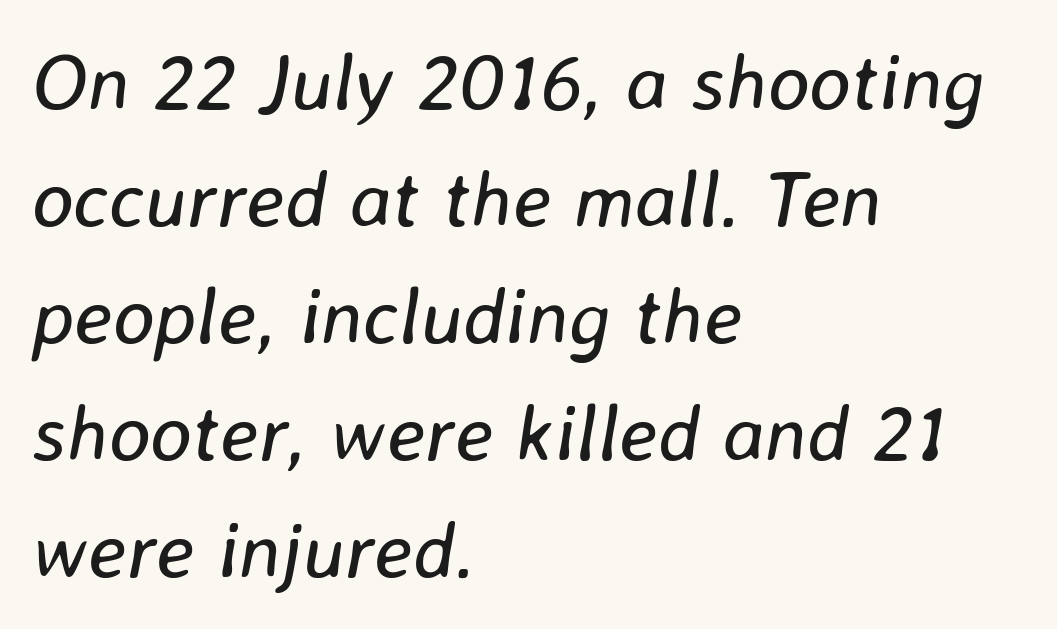
The image shows 79 px regular-weight type, italic (leaning right); set left-aligned, normal line spacing (1.48x), normal letter spacing, not underlined; low stroke contrast and a medium x-height.
